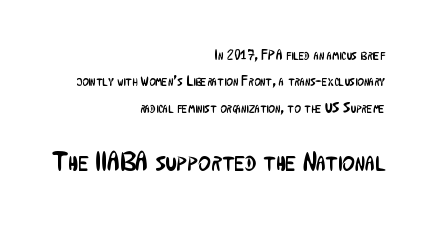
Q: Is the text bold? A: No.
Q: Is the text italic (slanted)? A: No, it is upright.
Q: Is the text underlined? A: No.
Q: How is the paragraph aligned? A: Right-aligned.
Q: Is the spacing between letters normal or unusually wide? A: Normal.
Q: Which block of text is set in a larger size, the first (top) or the second (bottom)? A: The second (bottom) one.
